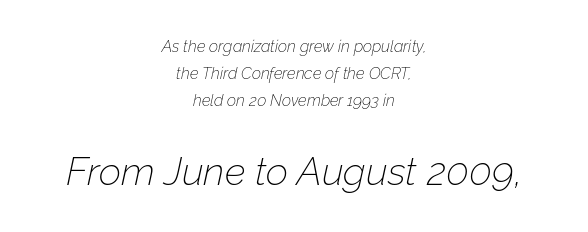
Q: Is the text bold? A: No.
Q: Is the text italic (slanted)? A: Yes, it leans right by about 12 degrees.
Q: Is the text underlined? A: No.
Q: How is the paragraph aligned? A: Centered.
Q: Is the spacing between letters normal or unusually wide? A: Normal.
Q: Is the spacing between lines tight, normal or loose? A: Normal.
Q: Which block of text is set in a larger size, the first (top) or the second (bottom)? A: The second (bottom) one.
Q: Width (condensed, normal, or wide)? A: Normal.
Q: Stroke contrast? A: Low.
Q: x-height? A: Medium.
Q: Monospaced? A: No.
